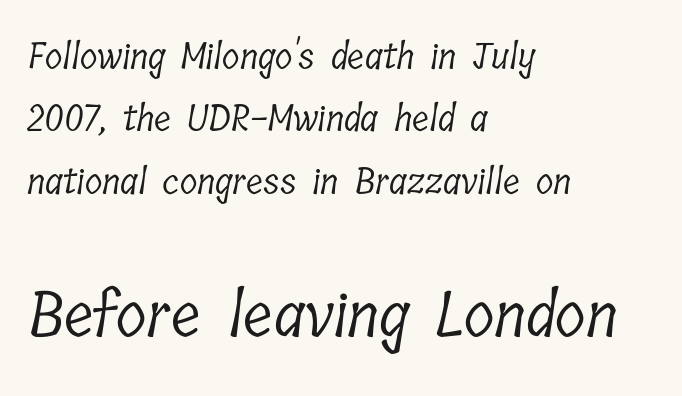
{"serif": "yes", "bold": "no", "weight": "light", "width": "condensed", "stroke_contrast": "low", "x_height": "medium", "monospaced": "no", "underline": "no", "align": "left", "line_spacing_ratio": 1.73, "letter_spacing": "normal", "letter_spacing_em": 0.0, "larger_block": "second", "size_ratio": 1.75, "glyph_px": 63}
